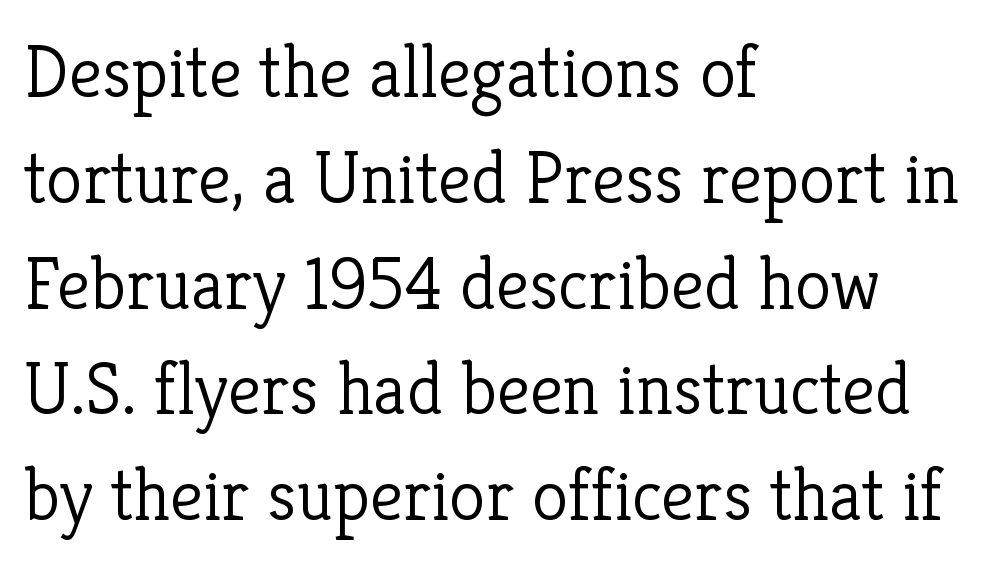
Upright lettering throughout. Quick note: underline off. These lines are rendered in a variable-pitch font. Between one letter and the next there's only the usual sliver of space. The passage is arranged the way most books set body copy — flush left. Stems and bowls with no extra thickness — not bold.
